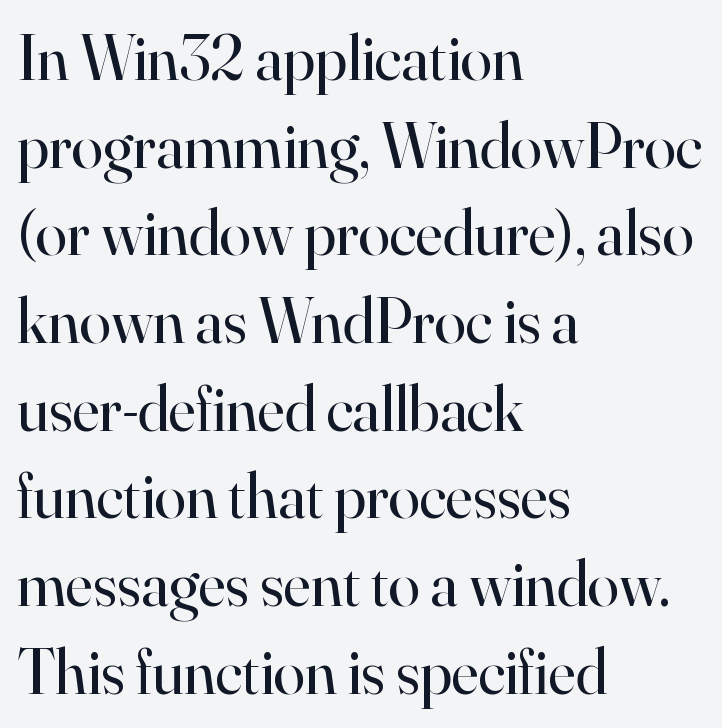
{"serif": "yes", "italic": "no", "bold": "no", "weight": "regular", "width": "normal", "stroke_contrast": "high", "x_height": "small", "monospaced": "no", "underline": "no", "align": "left", "line_spacing": "normal", "line_spacing_ratio": 1.37, "letter_spacing": "normal", "letter_spacing_em": 0.0, "glyph_px": 64}
